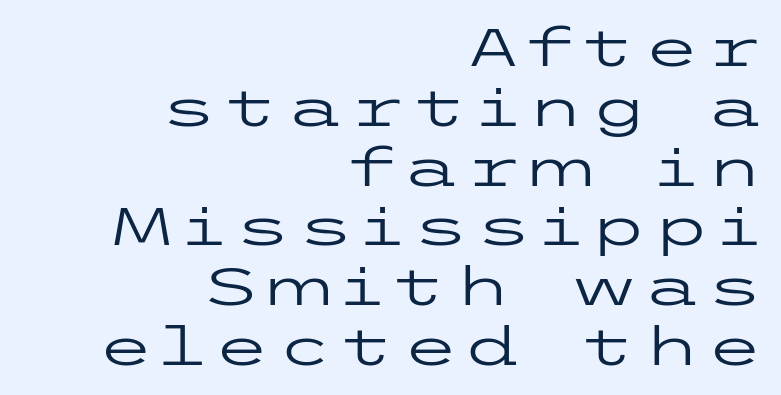
{"serif": "no", "italic": "no", "bold": "no", "weight": "regular", "width": "wide", "stroke_contrast": "low", "x_height": "medium", "underline": "no", "align": "right", "line_spacing": "tight", "line_spacing_ratio": 1.15, "glyph_px": 52}
